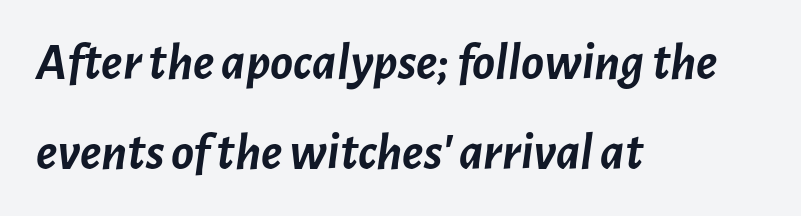
The image shows 53 px semibold type, italic (leaning right); set left-aligned, normal line spacing (1.69x), normal letter spacing, not underlined; low stroke contrast and a medium x-height.
